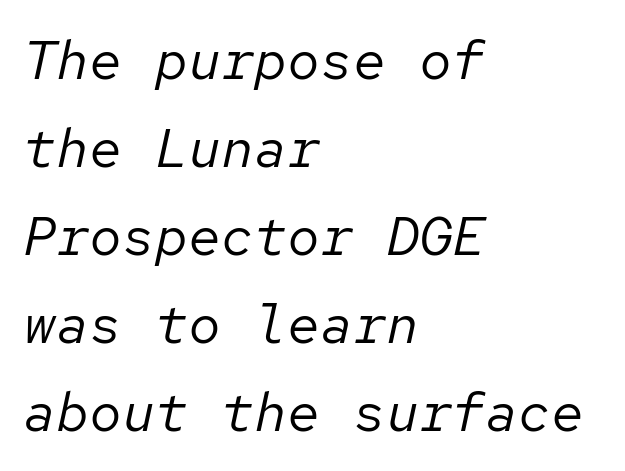
The image shows 55 px regular-weight type, italic (leaning right), monospaced; set left-aligned, normal line spacing (1.6x), normal letter spacing, not underlined; low stroke contrast and a medium x-height.
